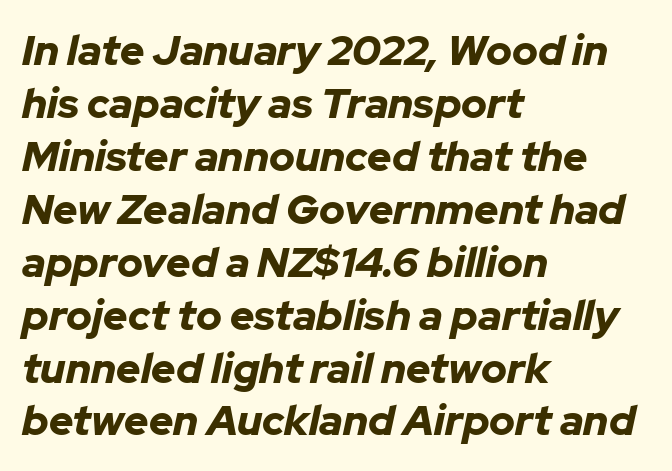
Set as a true bold cut, around the 700 mark. The letters advance in unequal steps, a hallmark of proportional type. Vertically, the passage feels balanced, rows spaced as you'd expect. Observe the ordinary spacing: letters are neighbours, not strangers.
